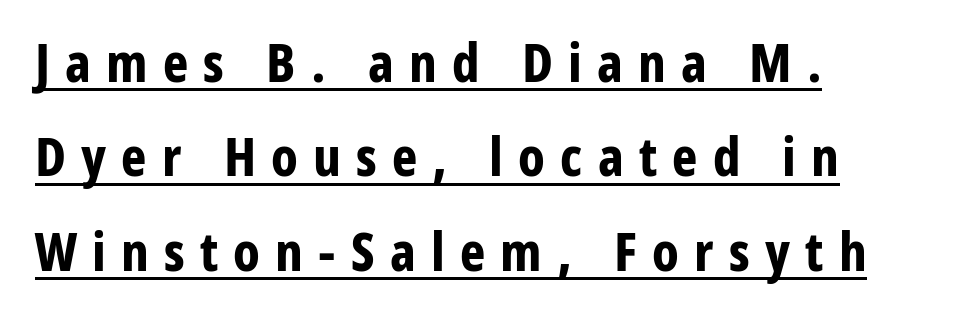
{"serif": "no", "italic": "no", "bold": "yes", "weight": "bold", "width": "condensed", "stroke_contrast": "low", "x_height": "medium", "monospaced": "no", "underline": "yes", "align": "left", "line_spacing_ratio": 1.75, "letter_spacing": "wide", "letter_spacing_em": 0.28, "glyph_px": 54}
